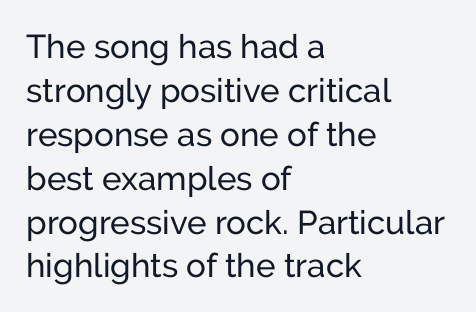
{"serif": "no", "italic": "no", "bold": "no", "weight": "regular", "width": "normal", "stroke_contrast": "low", "x_height": "medium", "monospaced": "no", "underline": "no", "align": "left", "line_spacing": "normal", "line_spacing_ratio": 1.33, "letter_spacing": "normal", "letter_spacing_em": 0.0, "glyph_px": 33}
